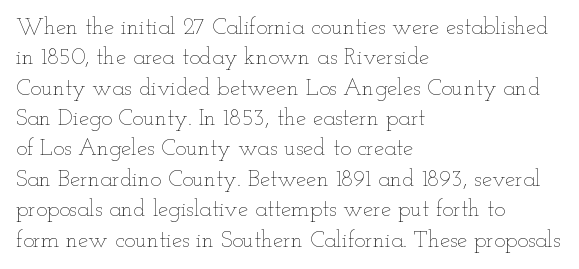
{"italic": "no", "bold": "no", "underline": "no", "align": "left", "line_spacing": "normal", "line_spacing_ratio": 1.32, "letter_spacing": "normal", "letter_spacing_em": 0.0, "glyph_px": 23}
